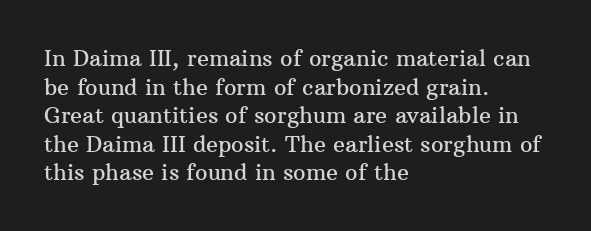
A normal amount of white space separates one row of letters from the next. Unmarked baselines from the first word to the last. These lines were composed using upright roman letters. Compared with typical body copy, the letter spacing here is the same. Line beginnings align vertically; line endings do not.
